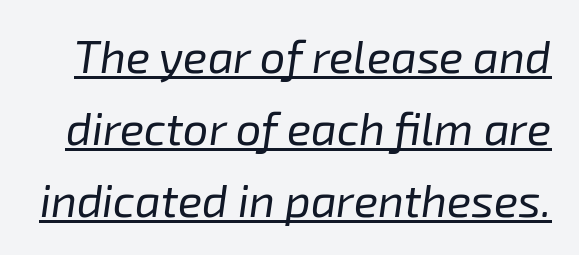
{"italic": "yes", "lean": "right", "slant_degrees": 8, "bold": "no", "weight": "regular", "width": "normal", "stroke_contrast": "low", "x_height": "medium", "monospaced": "no", "underline": "yes", "line_spacing": "normal", "line_spacing_ratio": 1.6, "letter_spacing": "normal", "letter_spacing_em": 0.0, "glyph_px": 45}
